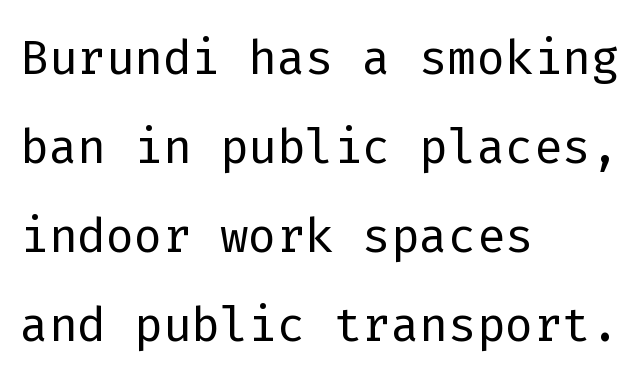
{"serif": "no", "italic": "no", "bold": "no", "weight": "light", "width": "normal", "stroke_contrast": "low", "x_height": "medium", "monospaced": "yes", "underline": "no", "align": "left", "line_spacing": "normal", "line_spacing_ratio": 1.33, "letter_spacing": "normal", "letter_spacing_em": 0.0, "glyph_px": 67}
